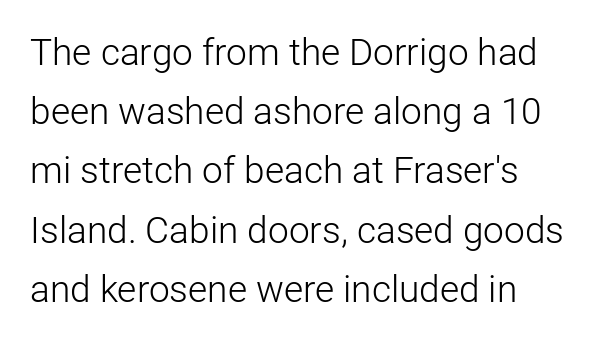
{"serif": "no", "italic": "no", "bold": "no", "weight": "light", "width": "normal", "stroke_contrast": "low", "x_height": "medium", "monospaced": "no", "underline": "no", "align": "left", "line_spacing": "normal", "line_spacing_ratio": 1.6, "letter_spacing": "normal", "letter_spacing_em": 0.0, "glyph_px": 37}
